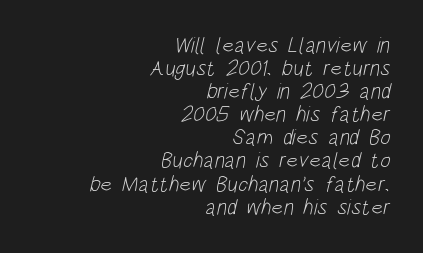
No word sits above an underline. Vertically, the passage feels compressed, each row crowding the next. Glyph-to-glyph distance matches everyday printed text. Casual observation: everything's shoved over to the right. Stem width sits at or under what a default text font uses.
